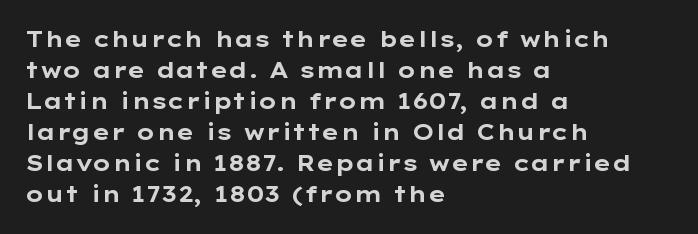
{"italic": "no", "bold": "yes", "underline": "no", "align": "left", "line_spacing": "normal", "line_spacing_ratio": 1.41, "letter_spacing": "normal", "letter_spacing_em": 0.0, "glyph_px": 22}
